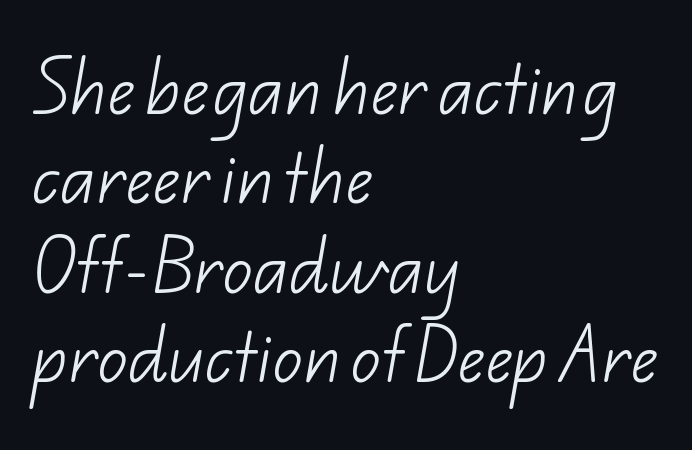
{"serif": "no", "bold": "no", "weight": "light", "width": "normal", "stroke_contrast": "low", "x_height": "small", "monospaced": "no", "underline": "no", "align": "left", "line_spacing": "normal", "line_spacing_ratio": 1.49, "letter_spacing": "normal", "letter_spacing_em": 0.0, "glyph_px": 60}
